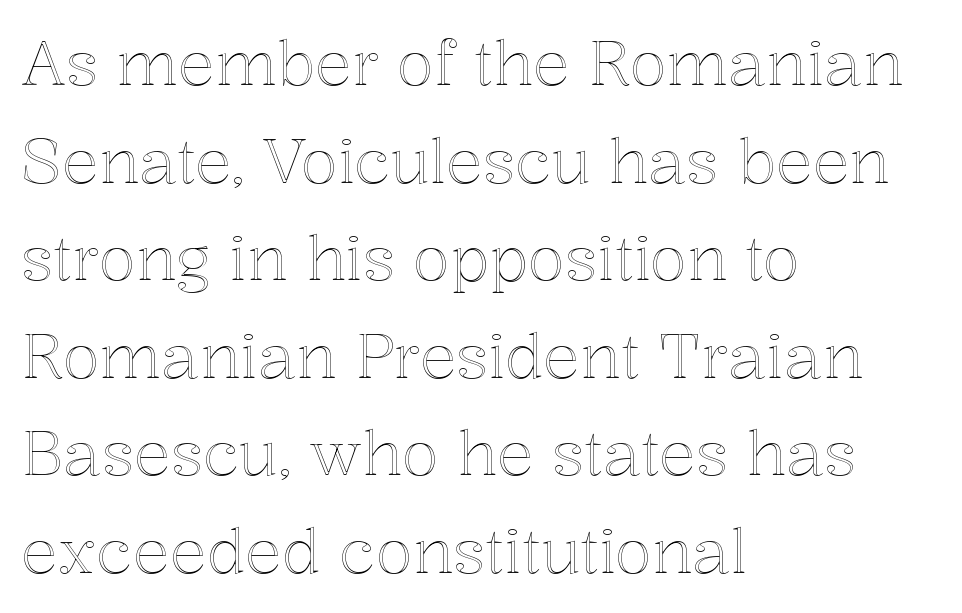
{"italic": "no", "width": "normal", "x_height": "medium", "monospaced": "no", "underline": "no", "align": "left", "line_spacing": "normal", "line_spacing_ratio": 1.6, "letter_spacing": "normal", "letter_spacing_em": 0.0, "glyph_px": 61}
